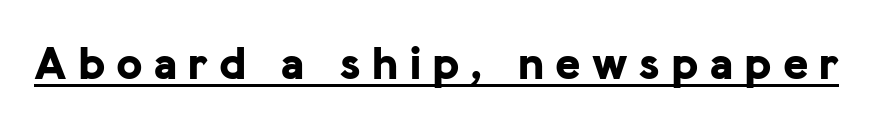
{"serif": "no", "italic": "no", "bold": "yes", "weight": "bold", "width": "normal", "stroke_contrast": "low", "x_height": "medium", "monospaced": "no", "underline": "yes", "letter_spacing": "wide", "letter_spacing_em": 0.23, "glyph_px": 48}
